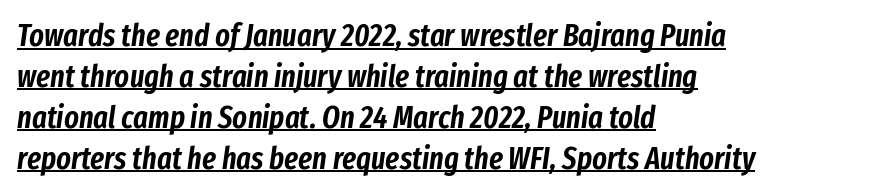
The image shows 31 px condensed type, italic (leaning right); set left-aligned, normal line spacing (1.32x), normal letter spacing, underlined; low stroke contrast and a medium x-height.
